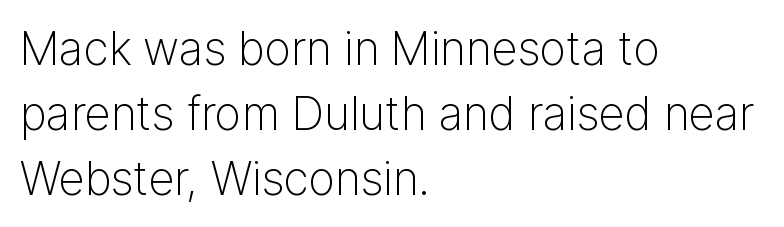
Q: Is the text bold? A: No.
Q: Is the text italic (slanted)? A: No, it is upright.
Q: Is the typeface a serif or a sans-serif typeface? A: Sans-serif.
Q: Is the text underlined? A: No.
Q: How is the paragraph aligned? A: Left-aligned.
Q: Is the spacing between letters normal or unusually wide? A: Normal.
Q: Is the spacing between lines tight, normal or loose? A: Normal.
Q: Width (condensed, normal, or wide)? A: Normal.
Q: Stroke contrast? A: Low.
Q: x-height? A: Medium.
Q: Monospaced? A: No.
